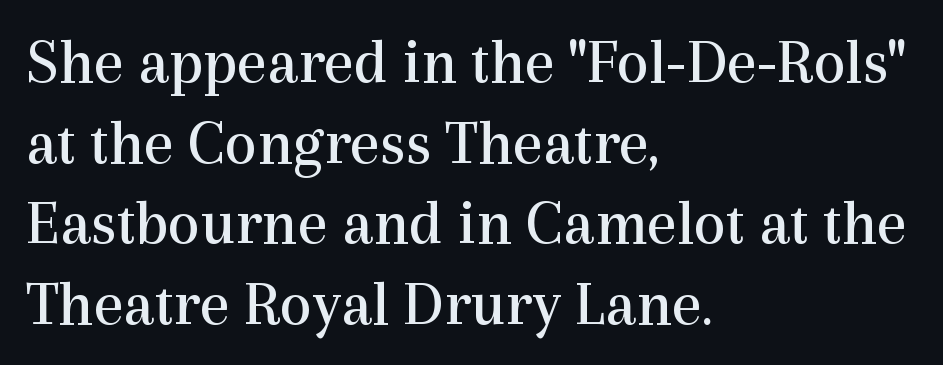
The image shows 64 px regular-weight serif type, upright; set left-aligned, normal line spacing (1.26x), normal letter spacing, not underlined; a medium x-height.
